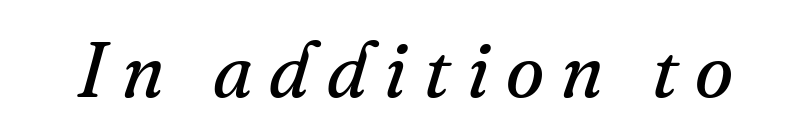
Q: Is the text bold? A: No.
Q: Is the text italic (slanted)? A: Yes, it leans right by about 16 degrees.
Q: Is the typeface a serif or a sans-serif typeface? A: Serif.
Q: Is the text underlined? A: No.
Q: Is the spacing between letters normal or unusually wide? A: Unusually wide.
Q: Width (condensed, normal, or wide)? A: Normal.
Q: Stroke contrast? A: Medium.
Q: x-height? A: Small.
Q: Monospaced? A: No.
